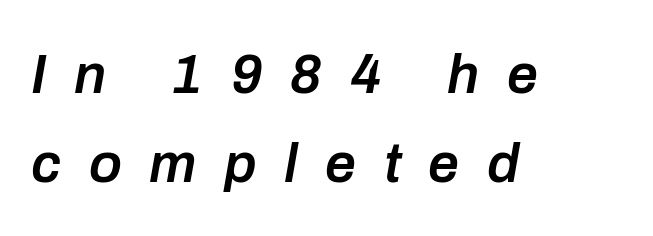
Q: Is the text bold? A: Semi-bold.
Q: Is the text italic (slanted)? A: Yes, it leans right by about 10 degrees.
Q: Is the text underlined? A: No.
Q: How is the paragraph aligned? A: Left-aligned.
Q: Is the spacing between letters normal or unusually wide? A: Unusually wide.
Q: Is the spacing between lines tight, normal or loose? A: Normal.
Q: Width (condensed, normal, or wide)? A: Normal.
Q: Stroke contrast? A: Low.
Q: x-height? A: Medium.
Q: Monospaced? A: No.
